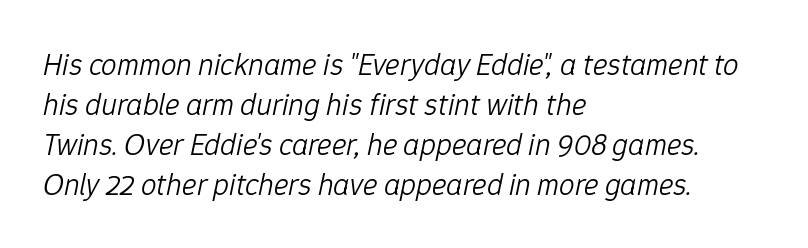
{"italic": "yes", "lean": "right", "slant_degrees": 12, "bold": "no", "weight": "light", "width": "normal", "stroke_contrast": "low", "x_height": "medium", "monospaced": "no", "underline": "no", "align": "left", "line_spacing": "normal", "line_spacing_ratio": 1.29, "letter_spacing": "normal", "letter_spacing_em": 0.0, "glyph_px": 31}
